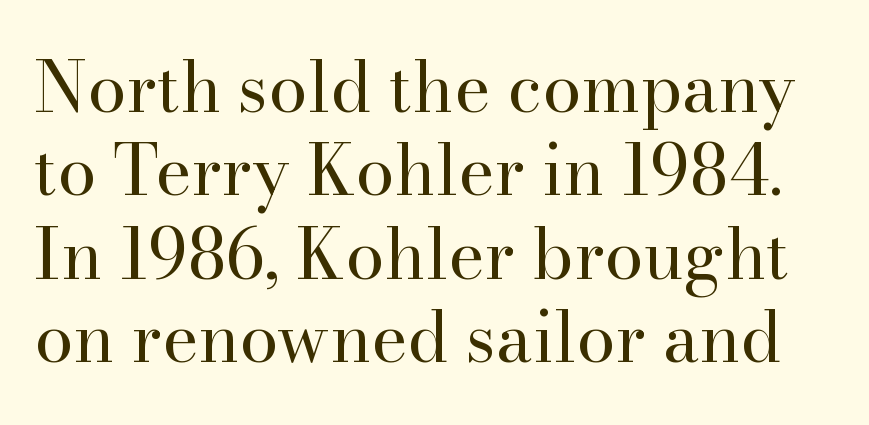
Q: Is the text bold? A: No.
Q: Is the text italic (slanted)? A: No, it is upright.
Q: Is the typeface a serif or a sans-serif typeface? A: Serif.
Q: Is the text underlined? A: No.
Q: Is the spacing between letters normal or unusually wide? A: Normal.
Q: Width (condensed, normal, or wide)? A: Normal.
Q: Stroke contrast? A: High.
Q: x-height? A: Small.
Q: Monospaced? A: No.
